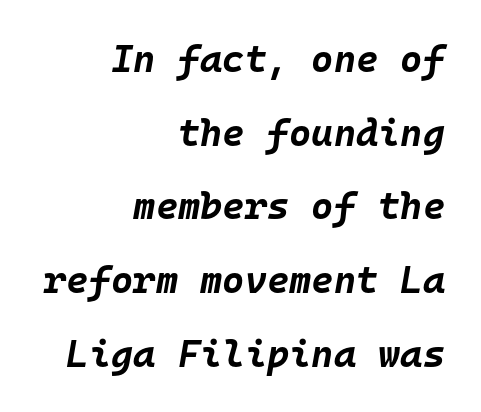
The image shows 38 px bold type, italic (leaning right), monospaced; set right-aligned, loose line spacing (1.94x), normal letter spacing, not underlined; low stroke contrast and a large x-height.
